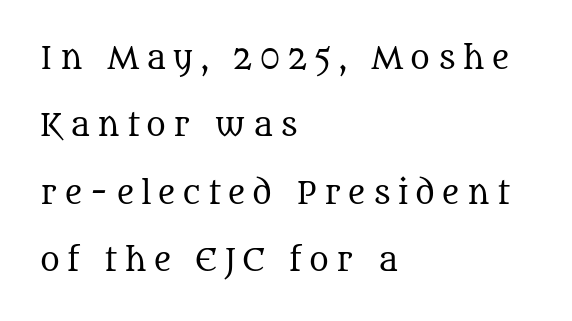
A serif font was chosen for this passage. Nobody drew a line under any word here. Glyph-to-glyph distance is far greater than everyday printed text. Does the lettering tilt? It doesn't — this is upright. The face used here is proportionally spaced, like ordinary book or web type.
